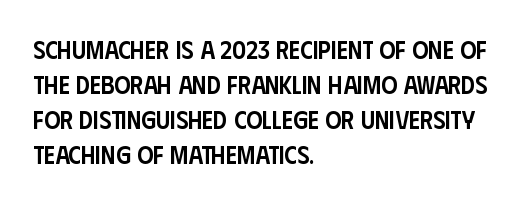
The image shows 25 px text type, upright; set left-aligned, normal line spacing (1.4x), normal letter spacing, not underlined.
